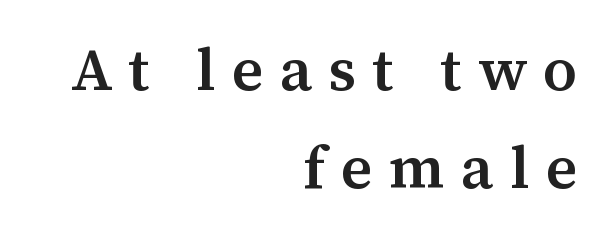
{"serif": "yes", "italic": "no", "bold": "semi", "weight": "semibold", "width": "normal", "stroke_contrast": "medium", "x_height": "medium", "monospaced": "no", "underline": "no", "align": "right", "line_spacing": "normal", "line_spacing_ratio": 1.66, "letter_spacing": "wide", "letter_spacing_em": 0.28, "glyph_px": 59}
